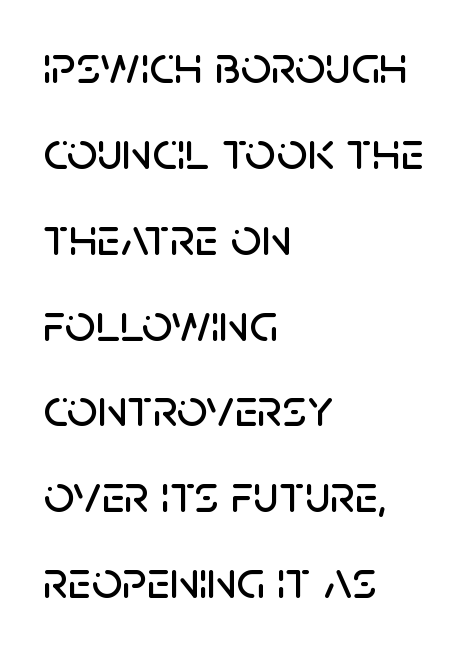
In terms of letterspacing, this is plain default setting. Quick note: not italic, upright. Layout note: lines flush left. Varying glyph widths throughout — classic text-font behaviour. Note: no serifs on the glyphs.
